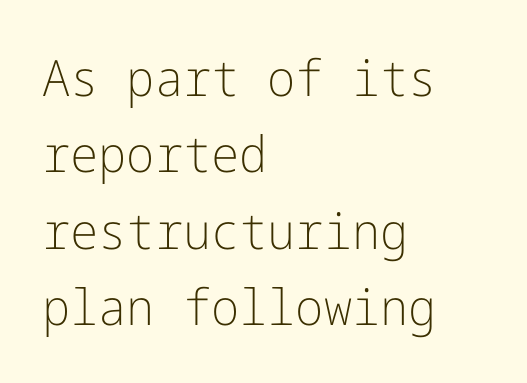
The rows are spaced the way most documents space them. The type sits square on the baseline with zero lean. Horizontal alignment here is leftward, the default for most running prose. Nope, no serifs anywhere on these letters. The face used here is rendered with its standard letterfit.
